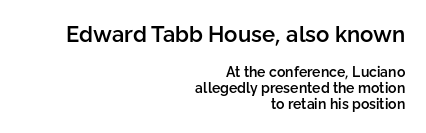
Q: Is the text bold? A: Semi-bold.
Q: Is the text italic (slanted)? A: No, it is upright.
Q: Is the text underlined? A: No.
Q: How is the paragraph aligned? A: Right-aligned.
Q: Is the spacing between letters normal or unusually wide? A: Normal.
Q: Is the spacing between lines tight, normal or loose? A: Tight.
Q: Which block of text is set in a larger size, the first (top) or the second (bottom)? A: The first (top) one.
